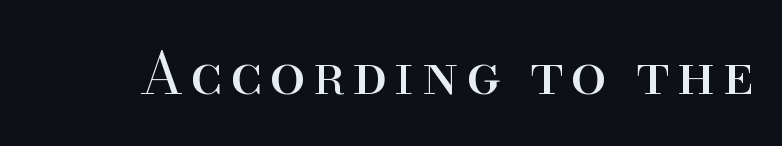
{"serif": "yes", "italic": "no", "bold": "no", "weight": "regular", "width": "normal", "stroke_contrast": "high", "x_height": "small", "monospaced": "no", "underline": "no", "glyph_px": 58}
